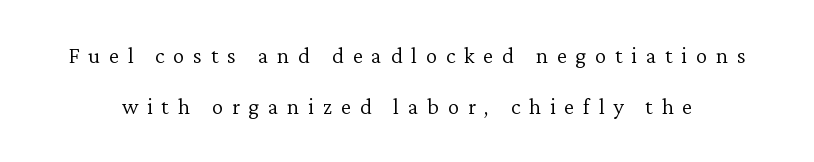
Q: Is the text bold? A: No.
Q: Is the text italic (slanted)? A: No, it is upright.
Q: Is the text underlined? A: No.
Q: Is the spacing between letters normal or unusually wide? A: Unusually wide.
Q: Is the spacing between lines tight, normal or loose? A: Loose.
